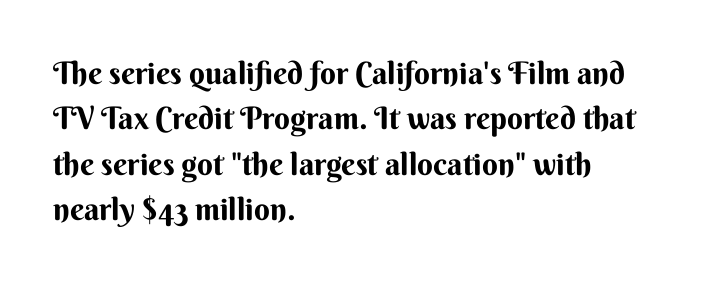
The image shows 31 px bold sans-serif type, upright; set left-aligned, normal line spacing (1.46x), normal letter spacing, not underlined; medium stroke contrast and a small x-height.
